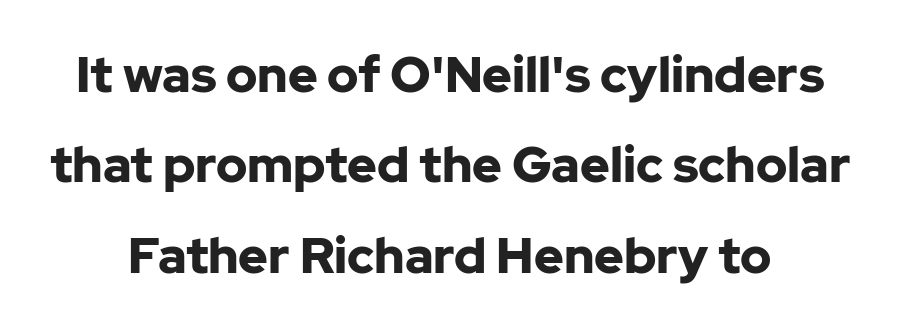
The image shows 50 px bold sans-serif type, upright; set centered, line spacing 1.81x, normal letter spacing, not underlined; low stroke contrast and a medium x-height.
